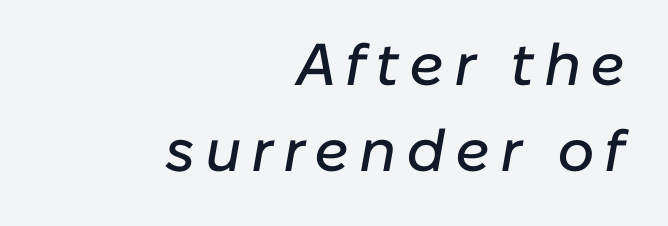
The image shows 59 px text type, italic (leaning right); set right-aligned, normal line spacing (1.46x), not underlined; low stroke contrast and a medium x-height.
